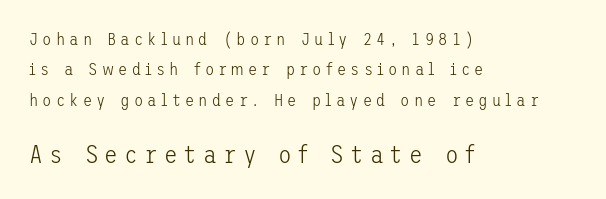
Q: Is the text bold? A: No.
Q: Is the text italic (slanted)? A: No, it is upright.
Q: Is the text underlined? A: No.
Q: How is the paragraph aligned? A: Left-aligned.
Q: Is the spacing between letters normal or unusually wide? A: Unusually wide.
Q: Which block of text is set in a larger size, the first (top) or the second (bottom)? A: The second (bottom) one.
